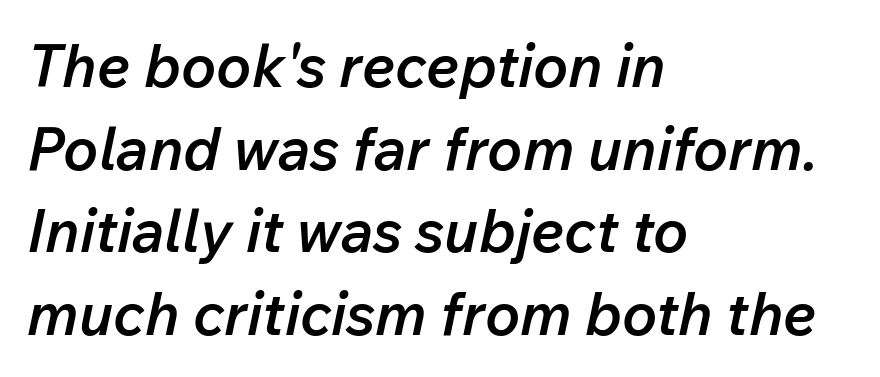
{"italic": "yes", "lean": "right", "slant_degrees": 12, "bold": "semi", "weight": "semibold", "width": "normal", "stroke_contrast": "low", "x_height": "medium", "monospaced": "no", "underline": "no", "align": "left", "line_spacing": "normal", "line_spacing_ratio": 1.4, "letter_spacing": "normal", "letter_spacing_em": 0.0, "glyph_px": 59}
